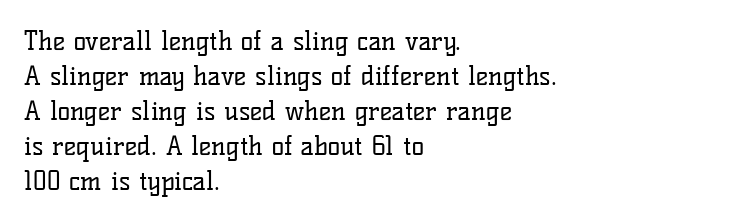
The image shows 26 px text type, upright; set left-aligned, normal line spacing (1.35x), normal letter spacing, not underlined.
